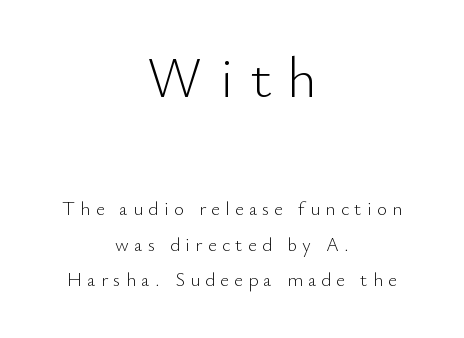
Q: Is the text bold? A: No.
Q: Is the text italic (slanted)? A: No, it is upright.
Q: Is the typeface a serif or a sans-serif typeface? A: Sans-serif.
Q: Is the text underlined? A: No.
Q: How is the paragraph aligned? A: Centered.
Q: Is the spacing between letters normal or unusually wide? A: Unusually wide.
Q: Which block of text is set in a larger size, the first (top) or the second (bottom)? A: The first (top) one.
Q: Width (condensed, normal, or wide)? A: Normal.
Q: Stroke contrast? A: Low.
Q: x-height? A: Small.
Q: Monospaced? A: No.
